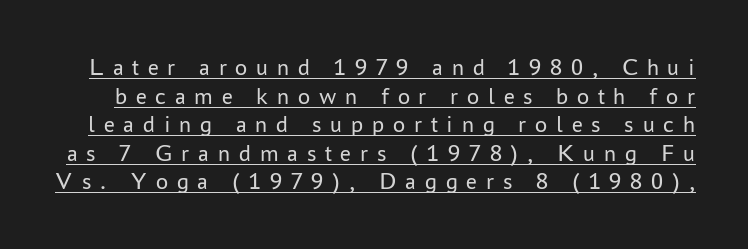
{"italic": "no", "bold": "no", "underline": "yes", "line_spacing_ratio": 1.19, "letter_spacing": "wide", "letter_spacing_em": 0.37, "glyph_px": 24}
